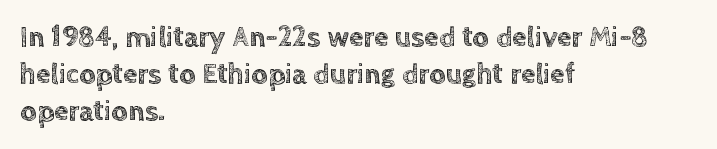
It's the straight-up-and-down kind of type. Notice how descenders clear the ascenders below comfortably — that's standard leading. Honestly, the letter spacing is just normal — you wouldn't notice it. Do the characters align in a grid? No, the font is proportional. Rule under the text: the space is simply empty.
